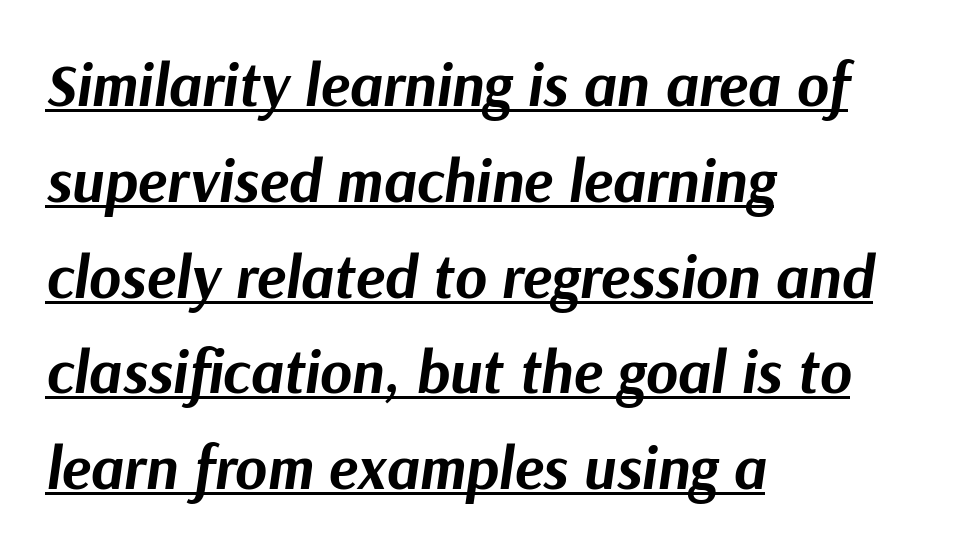
Does the weight exceed regular? Yes, all the way to bold. Reading down the block, your eye returns to a fixed left position each line. The face used here is proportionally spaced, like ordinary book or web type. The rendering uses the underline text-decoration.
